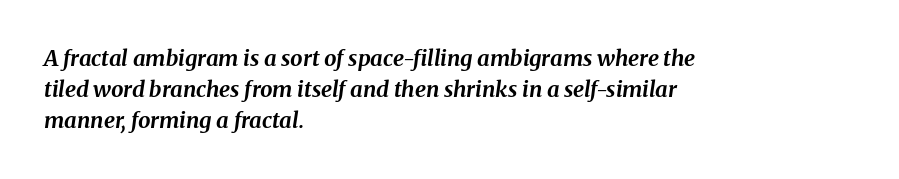
Q: Is the text bold? A: Yes.
Q: Is the text italic (slanted)? A: Yes, it leans right by about 8 degrees.
Q: Is the text underlined? A: No.
Q: How is the paragraph aligned? A: Left-aligned.
Q: Is the spacing between letters normal or unusually wide? A: Normal.
Q: Is the spacing between lines tight, normal or loose? A: Normal.
